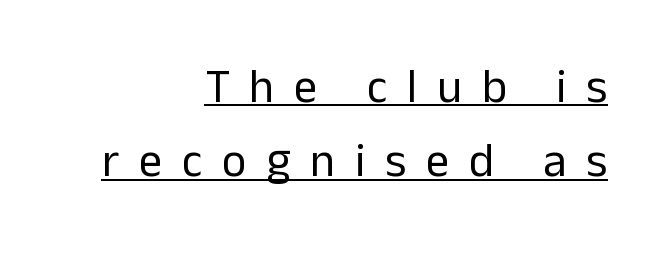
Q: Is the text bold? A: No.
Q: Is the text italic (slanted)? A: No, it is upright.
Q: Is the typeface a serif or a sans-serif typeface? A: Sans-serif.
Q: Is the text underlined? A: Yes.
Q: How is the paragraph aligned? A: Right-aligned.
Q: Is the spacing between letters normal or unusually wide? A: Unusually wide.
Q: Is the spacing between lines tight, normal or loose? A: Normal.
Q: Width (condensed, normal, or wide)? A: Normal.
Q: Stroke contrast? A: Low.
Q: x-height? A: Medium.
Q: Monospaced? A: No.
